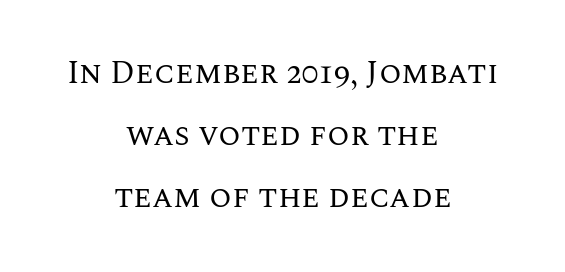
{"italic": "no", "bold": "no", "weight": "regular", "width": "normal", "stroke_contrast": "medium", "x_height": "large", "monospaced": "no", "underline": "no", "align": "center", "line_spacing": "loose", "line_spacing_ratio": 1.94, "letter_spacing": "normal", "letter_spacing_em": 0.0, "glyph_px": 32}
